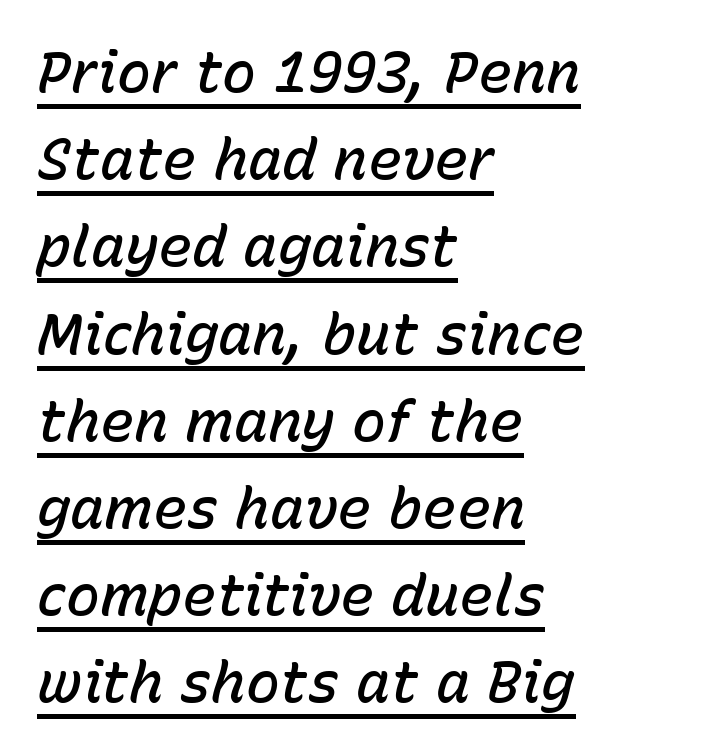
The image shows 57 px semibold type, italic (leaning right); set left-aligned, normal line spacing (1.53x), normal letter spacing, underlined; low stroke contrast and a medium x-height.
